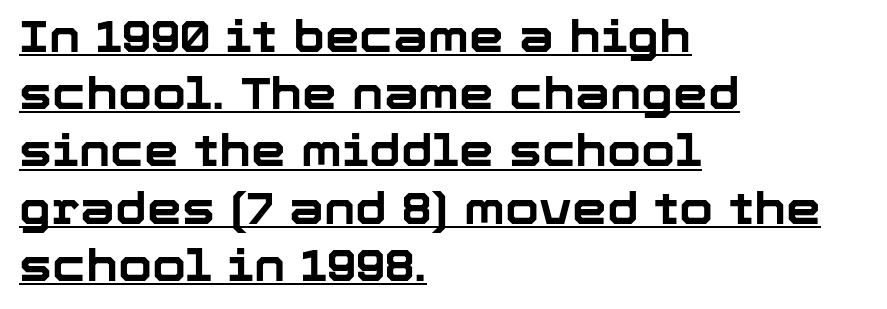
The image shows 44 px bold sans-serif type, upright; set left-aligned, normal line spacing (1.3x), normal letter spacing, underlined; low stroke contrast and a medium x-height.
